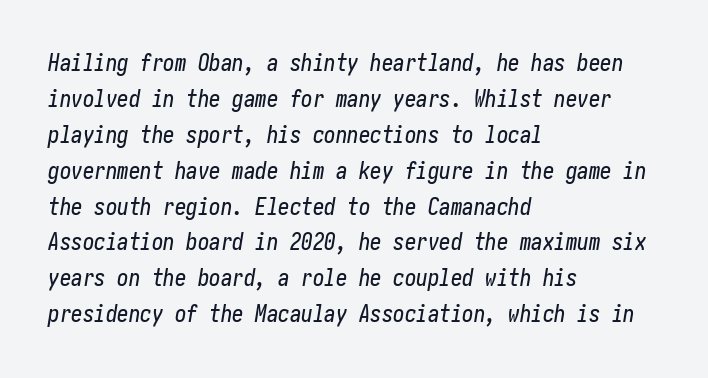
The image shows 23 px text type, italic (leaning right); set left-aligned, normal line spacing (1.56x), normal letter spacing, not underlined.
